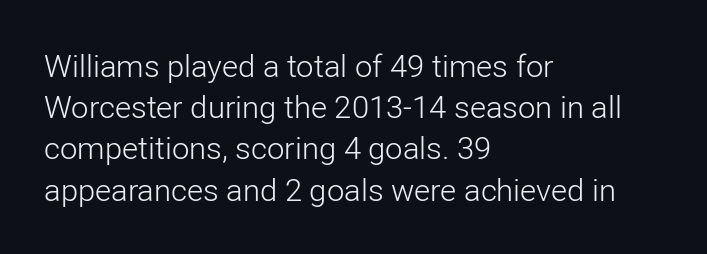
Nothing heavy about these letters — not bold at all. Short note: letters normally spaced. Are there feet on the stems? There aren't — it's a sans. Spacing verdict: proportional, widths tailored to each character.
